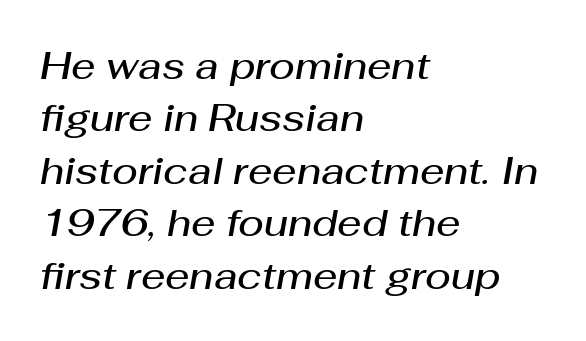
{"italic": "yes", "lean": "right", "slant_degrees": 10, "bold": "semi", "weight": "semibold", "width": "normal", "stroke_contrast": "medium", "x_height": "medium", "monospaced": "no", "underline": "no", "align": "left", "line_spacing": "normal", "line_spacing_ratio": 1.38, "letter_spacing": "normal", "letter_spacing_em": 0.0, "glyph_px": 38}
